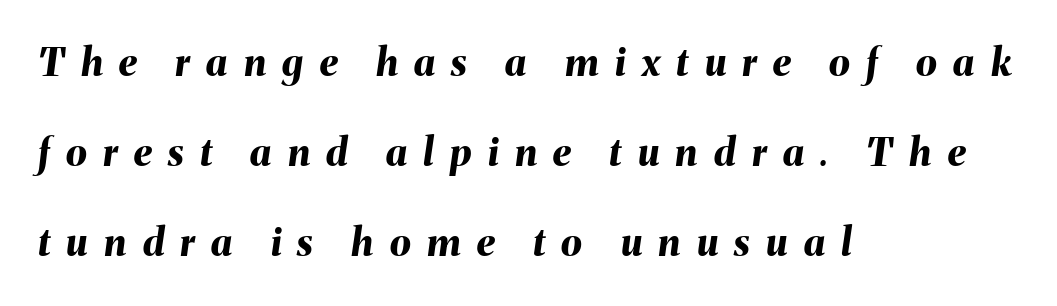
Whoever set this chose breathing room over compactness in the vertical rhythm. Posture: slanted. All the whitespace from short lines collects on the right. These lines have a slow, spaced-out rhythm from letter to letter. Note the varied advance widths — an 'i' is clearly narrower than an 'm'.
